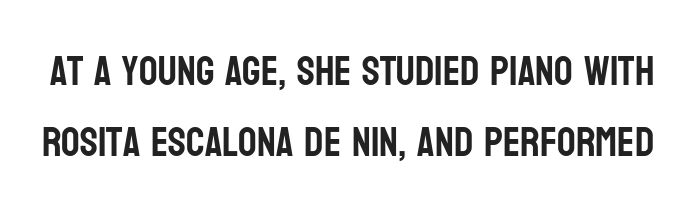
{"serif": "no", "italic": "no", "width": "condensed", "stroke_contrast": "low", "x_height": "large", "monospaced": "no", "underline": "no", "line_spacing_ratio": 1.73, "letter_spacing": "normal", "letter_spacing_em": 0.0, "glyph_px": 41}
